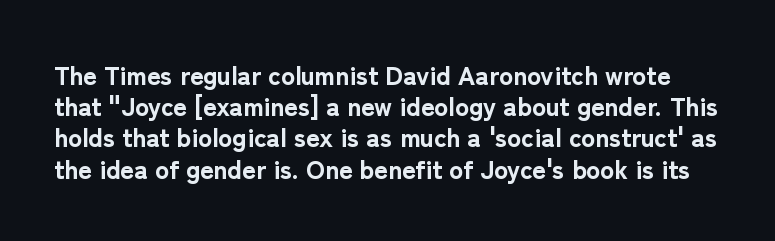
{"italic": "no", "bold": "yes", "underline": "no", "line_spacing_ratio": 1.2, "letter_spacing": "normal", "letter_spacing_em": 0.0, "glyph_px": 26}
